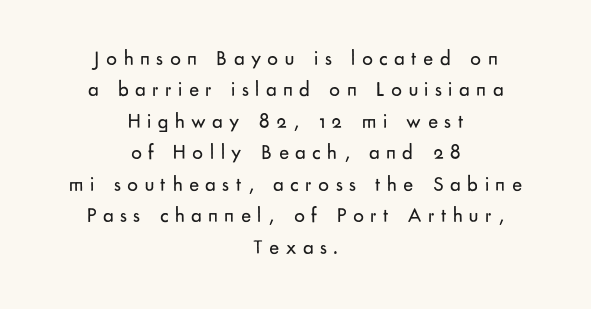
{"italic": "no", "bold": "no", "underline": "no", "align": "center", "line_spacing": "normal", "line_spacing_ratio": 1.5, "letter_spacing": "wide", "letter_spacing_em": 0.31, "glyph_px": 21}
